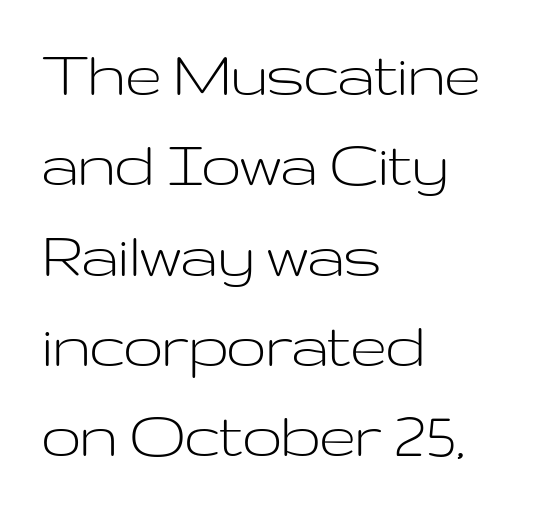
{"serif": "no", "italic": "no", "bold": "no", "weight": "light", "width": "wide", "stroke_contrast": "low", "x_height": "medium", "monospaced": "no", "underline": "no", "align": "left", "line_spacing": "normal", "line_spacing_ratio": 1.29, "letter_spacing": "normal", "letter_spacing_em": 0.0, "glyph_px": 70}
